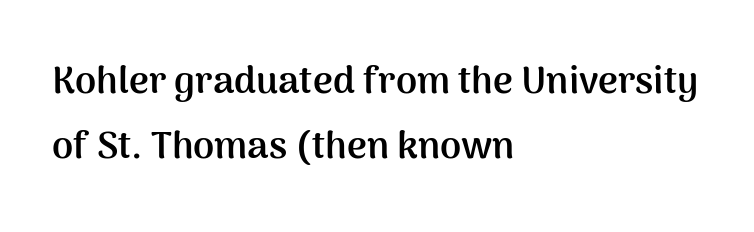
Does the type have serifs? No, each stem ends abruptly. These lines are set flush left with a ragged right edge. Varying glyph widths throughout — classic text-font behaviour. You'd pick this weight for a headline — it's a proper bold. The lines sit at an ordinary, default distance from one another.
